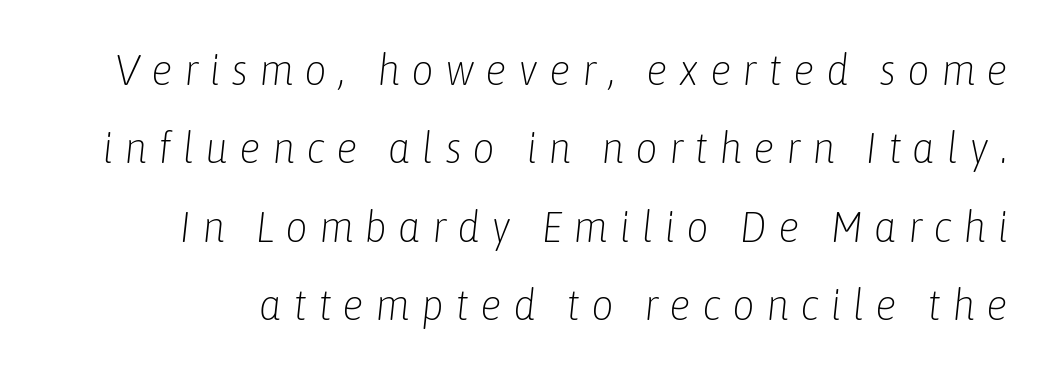
The specimen omits any rule beneath the text block's lines. Compared with ordinary roman type, these characters are visibly tilted. The face used here is rendered with a markedly widened letterfit. Is the type heavy? It reads as light-to-regular instead.
